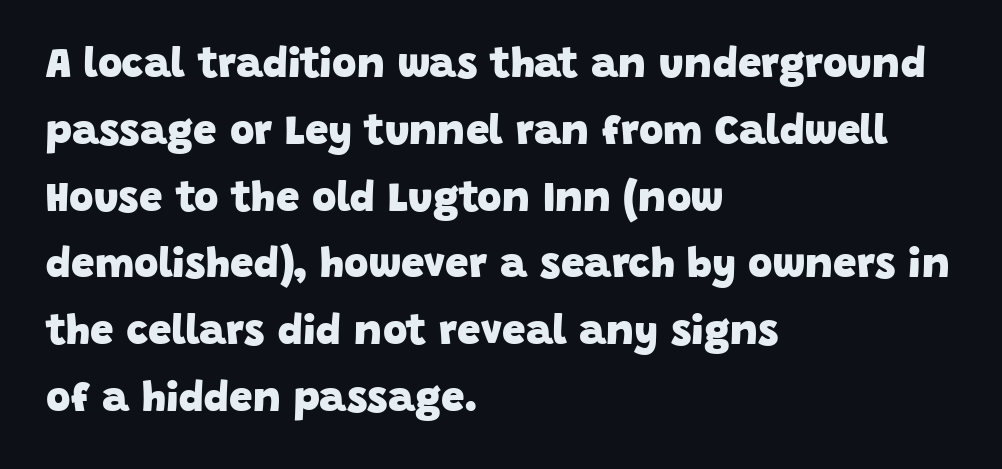
{"serif": "no", "bold": "yes", "weight": "heavy", "width": "normal", "stroke_contrast": "low", "x_height": "large", "monospaced": "no", "underline": "no", "align": "left", "line_spacing": "normal", "line_spacing_ratio": 1.59, "letter_spacing": "normal", "letter_spacing_em": 0.0, "glyph_px": 42}
